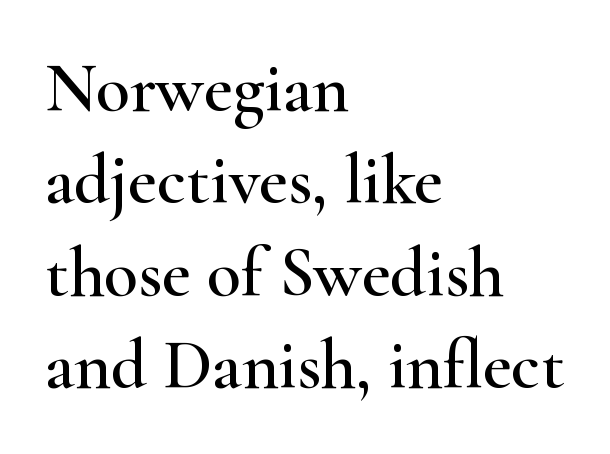
Q: Is the text italic (slanted)? A: No, it is upright.
Q: Is the typeface a serif or a sans-serif typeface? A: Serif.
Q: Is the text underlined? A: No.
Q: How is the paragraph aligned? A: Left-aligned.
Q: Is the spacing between letters normal or unusually wide? A: Normal.
Q: Is the spacing between lines tight, normal or loose? A: Normal.
Q: Width (condensed, normal, or wide)? A: Wide.
Q: Stroke contrast? A: High.
Q: x-height? A: Small.
Q: Monospaced? A: No.
